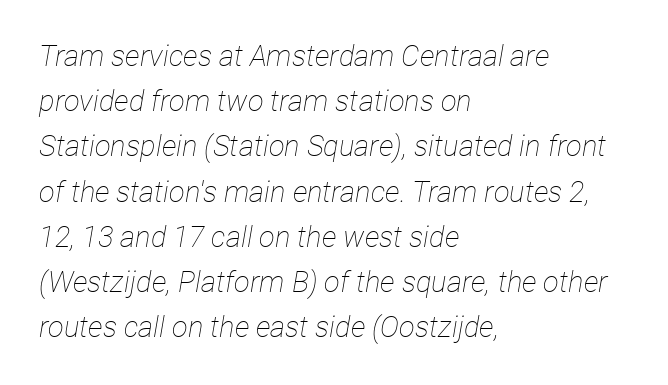
Observe the lean: these are italic letterforms. The string is rendered with underlining switched off. The letters sit at their default tracking, neither squeezed nor spread. The setting favours the left margin, as ordinary paragraphs usually do.
